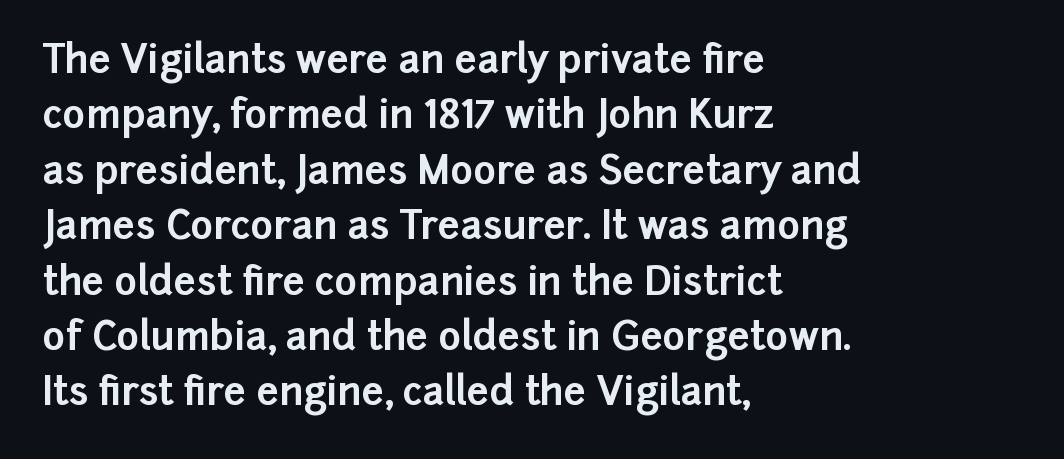
Is the type bold? Yes — the strokes are clearly thick and heavy. The rendering uses a moderate line-height, typical for paragraphs. The axis of the letterforms is exactly vertical. The area under the type is left untouched. A classic flush-left, rag-right setting is used for this passage.
